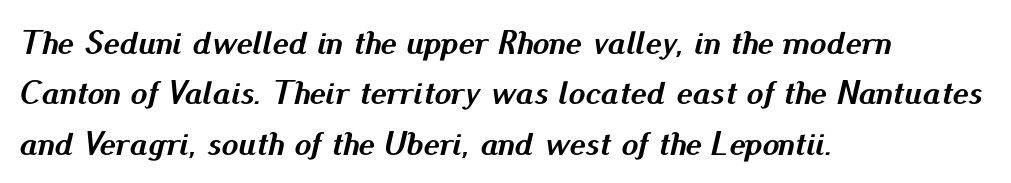
Nothing unusual about the tracking: characters are spaced as the font intends. Is the block centered? No — it sits flush against the left margin. An italicized treatment has been applied to the whole sample. Spacing verdict: proportional, widths tailored to each character. Plain, unruled lines of type.
